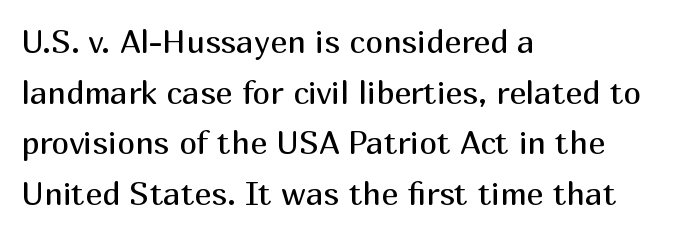
{"serif": "no", "italic": "no", "bold": "no", "weight": "regular", "width": "normal", "stroke_contrast": "medium", "x_height": "medium", "monospaced": "no", "underline": "no", "align": "left", "line_spacing": "normal", "line_spacing_ratio": 1.58, "letter_spacing": "normal", "letter_spacing_em": 0.0, "glyph_px": 32}
